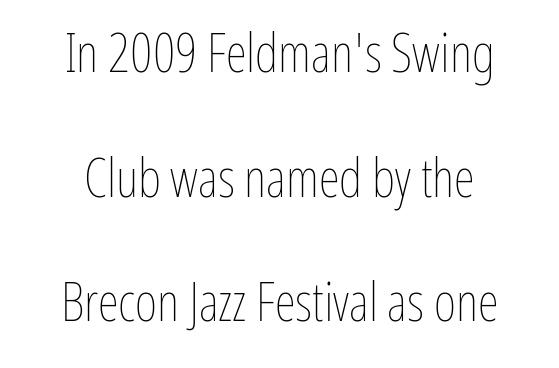
Notice how the stems are strictly vertical — no italics here. Is this a fixed-width face? No — the glyphs have proportional, varying widths. In terms of leading, this rendering errs on the spacious side. Teacher's note: observe the equal gaps on both sides — that is centered alignment.
